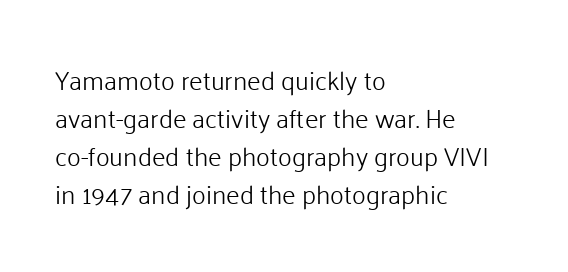
{"italic": "no", "bold": "no", "underline": "no", "align": "left", "line_spacing": "normal", "line_spacing_ratio": 1.46, "letter_spacing": "normal", "letter_spacing_em": 0.0, "glyph_px": 26}
